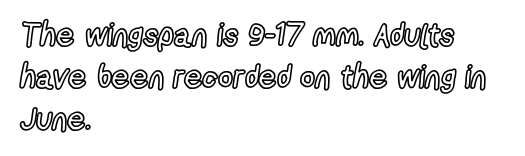
The image shows 32 px condensed type; set left-aligned, normal line spacing (1.32x), normal letter spacing, not underlined; a medium x-height.
